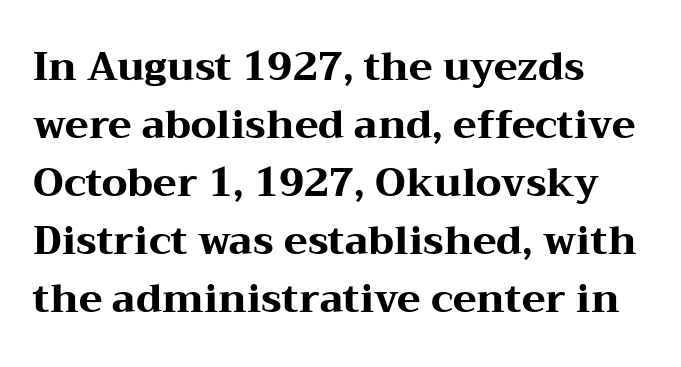
The image shows 39 px heavy, wide serif type, upright; set left-aligned, normal line spacing (1.49x), normal letter spacing, not underlined; medium stroke contrast and a medium x-height.
